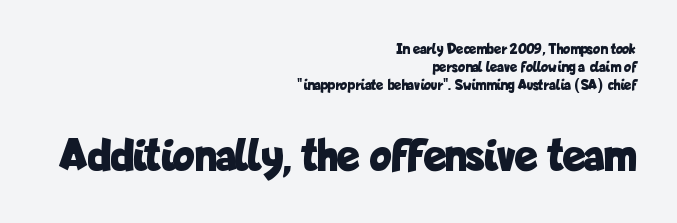
The image shows 46 px bold, condensed sans-serif type, upright; set right-aligned, line spacing 1.21x, normal letter spacing, not underlined; the second (bottom) block is 3.07x larger; low stroke contrast and a medium x-height.
